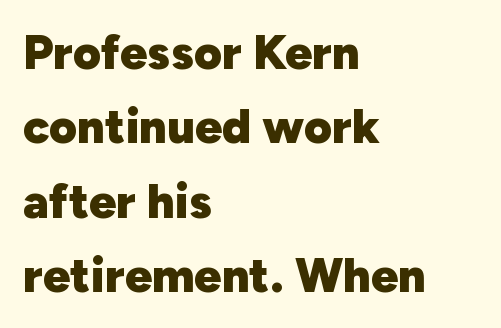
The image shows 48 px heavy sans-serif type, upright; set left-aligned, normal line spacing (1.55x), normal letter spacing, not underlined; low stroke contrast and a medium x-height.
